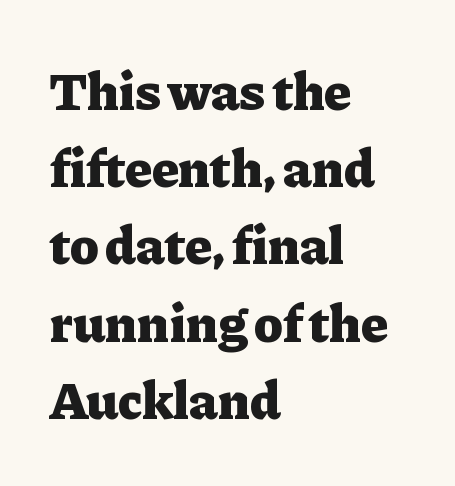
Q: Is the text bold? A: Yes.
Q: Is the text italic (slanted)? A: No, it is upright.
Q: Is the typeface a serif or a sans-serif typeface? A: Serif.
Q: Is the text underlined? A: No.
Q: How is the paragraph aligned? A: Left-aligned.
Q: Is the spacing between letters normal or unusually wide? A: Normal.
Q: Is the spacing between lines tight, normal or loose? A: Normal.
Q: Width (condensed, normal, or wide)? A: Normal.
Q: Stroke contrast? A: Low.
Q: x-height? A: Medium.
Q: Monospaced? A: No.
